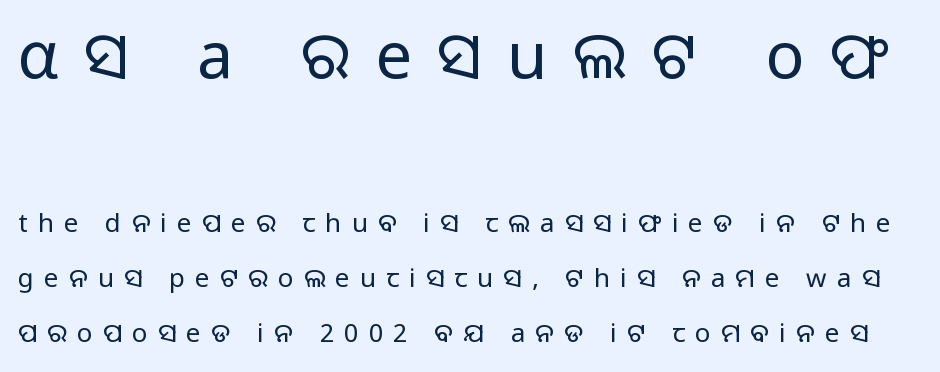
Q: Is the text bold? A: No.
Q: Is the text italic (slanted)? A: No, it is upright.
Q: Is the typeface a serif or a sans-serif typeface? A: Sans-serif.
Q: Is the text underlined? A: No.
Q: Is the spacing between letters normal or unusually wide? A: Unusually wide.
Q: Is the spacing between lines tight, normal or loose? A: Loose.
Q: Which block of text is set in a larger size, the first (top) or the second (bottom)? A: The first (top) one.
Q: Width (condensed, normal, or wide)? A: Normal.
Q: Stroke contrast? A: Low.
Q: x-height? A: Medium.
Q: Monospaced? A: No.
